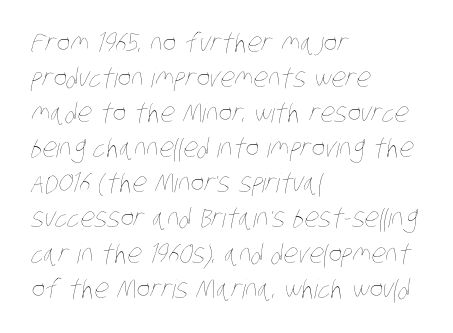
The space directly below the letters is spotless. In terms of leading, this rendering sits right in the middle. Notice how the passage keeps a crisp vertical edge on the left only. Tracking here is standard; glyphs follow each other at the usual distance.
